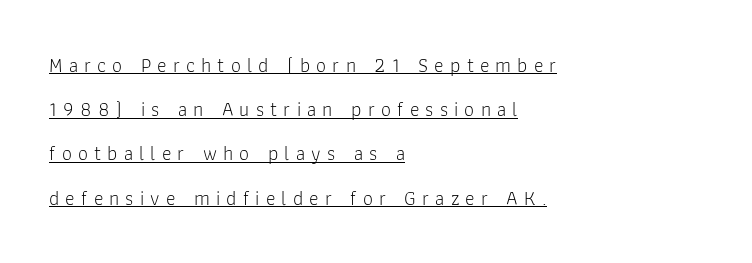
{"italic": "no", "bold": "no", "underline": "yes", "align": "left", "line_spacing": "loose", "line_spacing_ratio": 2.21, "letter_spacing": "wide", "letter_spacing_em": 0.31, "glyph_px": 20}
